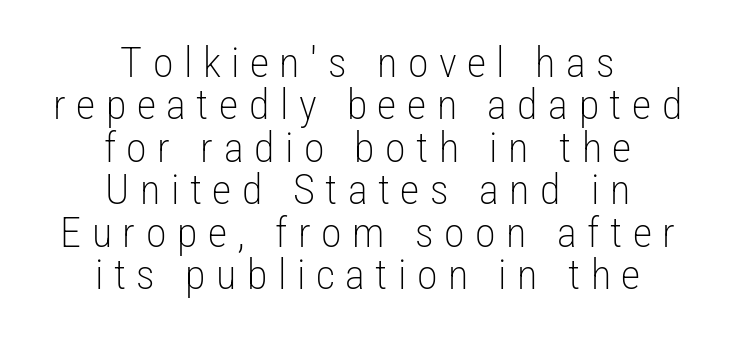
The image shows 42 px light, condensed sans-serif type, upright; set centered, tight line spacing (1.01x), unusually wide letter spacing (+0.25 em), not underlined; low stroke contrast and a medium x-height.
